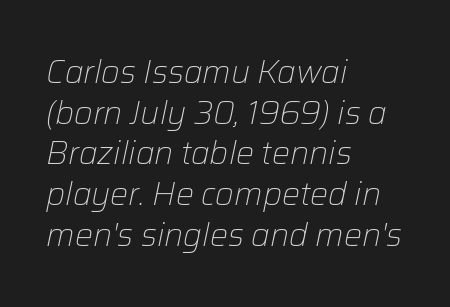
The image shows 32 px light type, italic (leaning right); set left-aligned, normal line spacing (1.27x), normal letter spacing, not underlined; low stroke contrast and a medium x-height.
